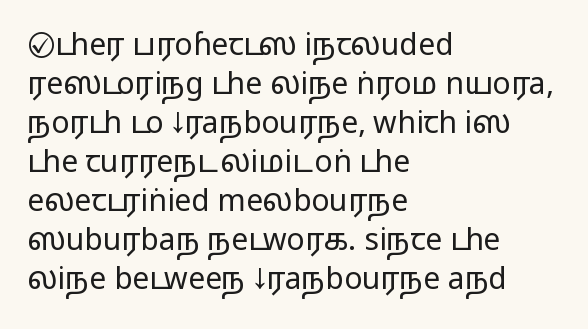
{"serif": "no", "italic": "no", "bold": "no", "weight": "regular", "width": "wide", "stroke_contrast": "low", "x_height": "medium", "monospaced": "no", "underline": "no", "align": "left", "line_spacing": "normal", "line_spacing_ratio": 1.3, "letter_spacing": "normal", "letter_spacing_em": 0.0, "glyph_px": 30}
